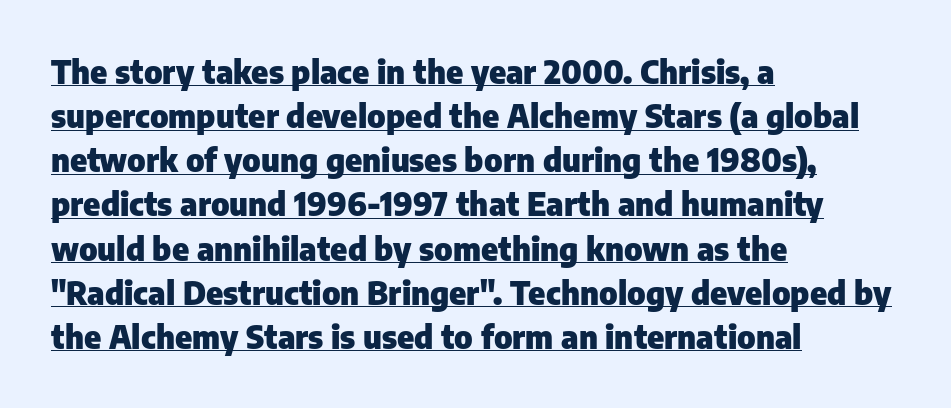
Q: Is the text bold? A: Yes.
Q: Is the text italic (slanted)? A: No, it is upright.
Q: Is the typeface a serif or a sans-serif typeface? A: Sans-serif.
Q: Is the text underlined? A: Yes.
Q: How is the paragraph aligned? A: Left-aligned.
Q: Is the spacing between letters normal or unusually wide? A: Normal.
Q: Is the spacing between lines tight, normal or loose? A: Normal.
Q: Width (condensed, normal, or wide)? A: Normal.
Q: Stroke contrast? A: Low.
Q: x-height? A: Medium.
Q: Monospaced? A: No.
